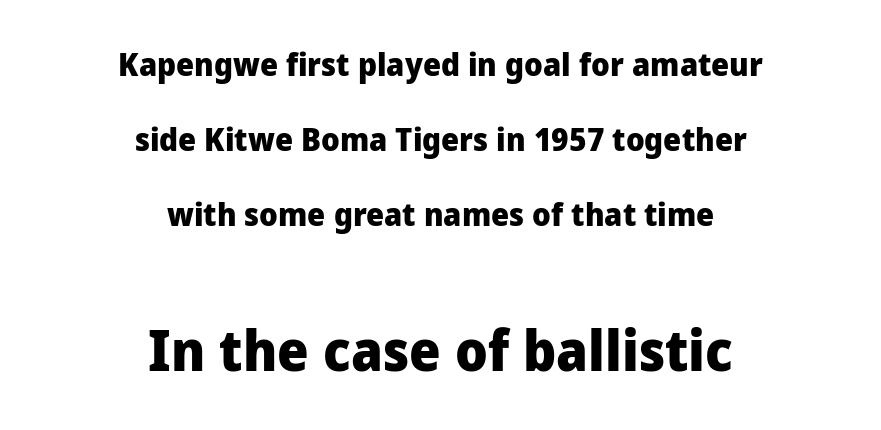
The image shows 56 px heavy sans-serif type, upright; set centered, loose line spacing (2.35x), normal letter spacing, not underlined; the second (bottom) block is 1.75x larger; low stroke contrast and a medium x-height.
